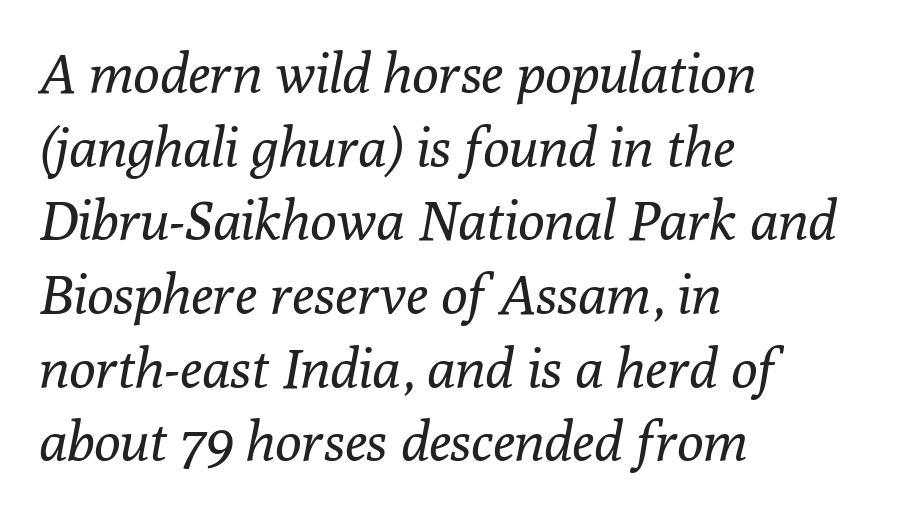
{"serif": "yes", "italic": "yes", "lean": "right", "slant_degrees": 10, "bold": "no", "weight": "regular", "width": "normal", "stroke_contrast": "low", "x_height": "medium", "monospaced": "no", "underline": "no", "align": "left", "line_spacing": "normal", "line_spacing_ratio": 1.34, "letter_spacing": "normal", "letter_spacing_em": 0.0, "glyph_px": 55}
